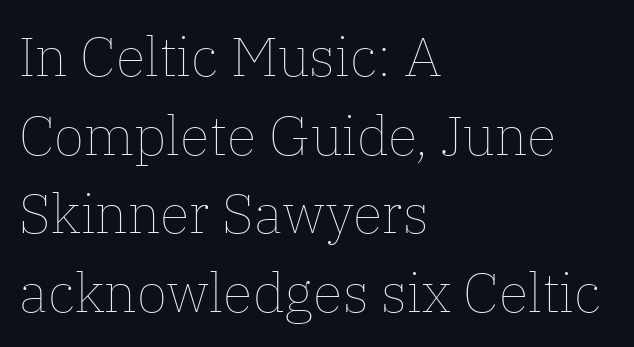
Nothing heavy about these letters — not bold at all. The type is set solid horizontally, with unmodified tracking. Posture: straight, roman, zero tilt. Think of a printed novel: that variable character pitch is what you see here. Unmarked baselines from the first word to the last.
